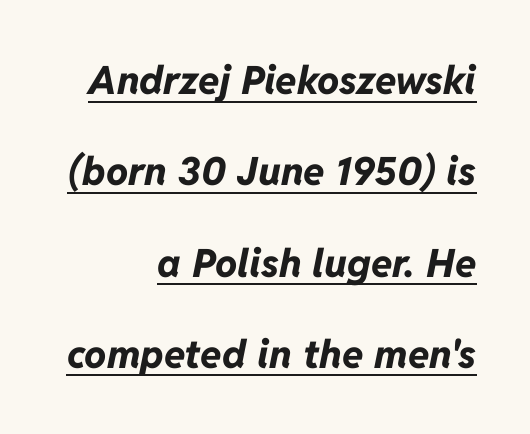
{"italic": "yes", "lean": "right", "slant_degrees": 11, "bold": "yes", "weight": "bold", "width": "normal", "stroke_contrast": "low", "x_height": "medium", "monospaced": "no", "underline": "yes", "align": "right", "line_spacing": "loose", "line_spacing_ratio": 2.34, "letter_spacing": "normal", "letter_spacing_em": 0.0, "glyph_px": 39}
